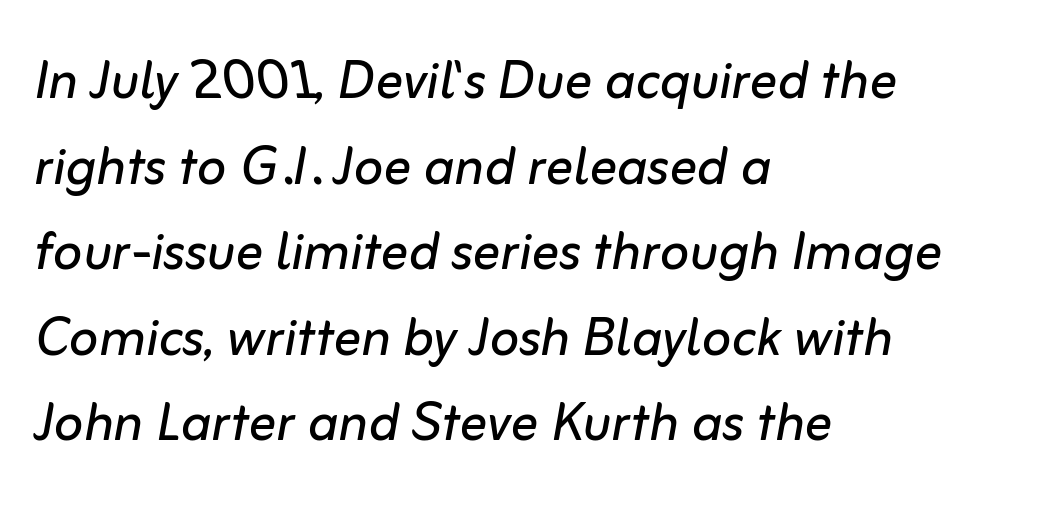
Q: Is the text bold? A: No.
Q: Is the text italic (slanted)? A: Yes, it leans right by about 10 degrees.
Q: Is the text underlined? A: No.
Q: How is the paragraph aligned? A: Left-aligned.
Q: Is the spacing between letters normal or unusually wide? A: Normal.
Q: Width (condensed, normal, or wide)? A: Normal.
Q: Stroke contrast? A: Low.
Q: x-height? A: Medium.
Q: Monospaced? A: No.
